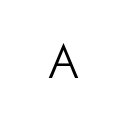
The image shows 48 px light sans-serif type, upright; set unusually wide letter spacing (+0.48 em), not underlined; low stroke contrast and a small x-height.
